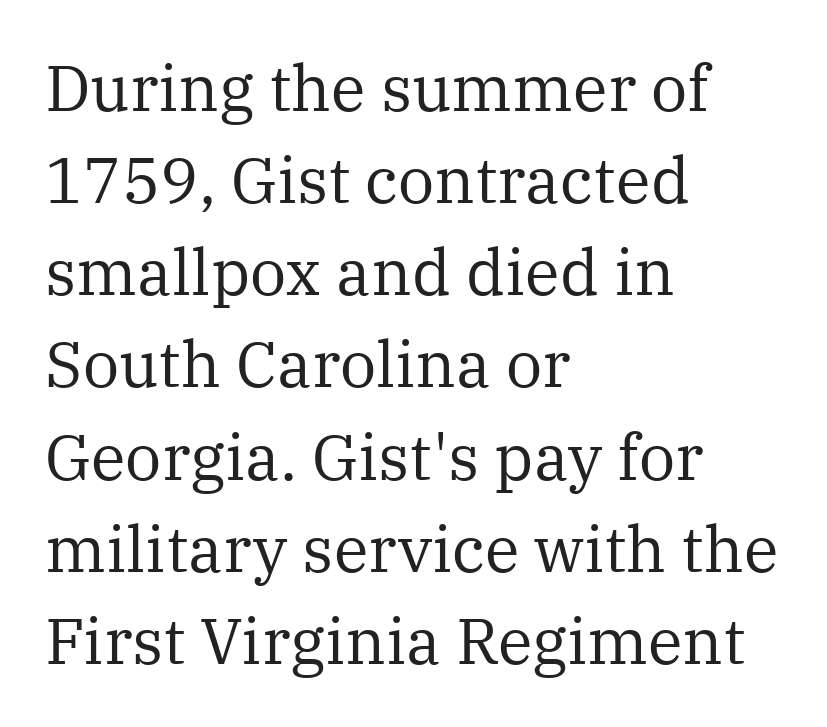
The image shows 64 px regular-weight serif type, upright; set left-aligned, normal line spacing (1.44x), normal letter spacing, not underlined; medium stroke contrast and a medium x-height.
